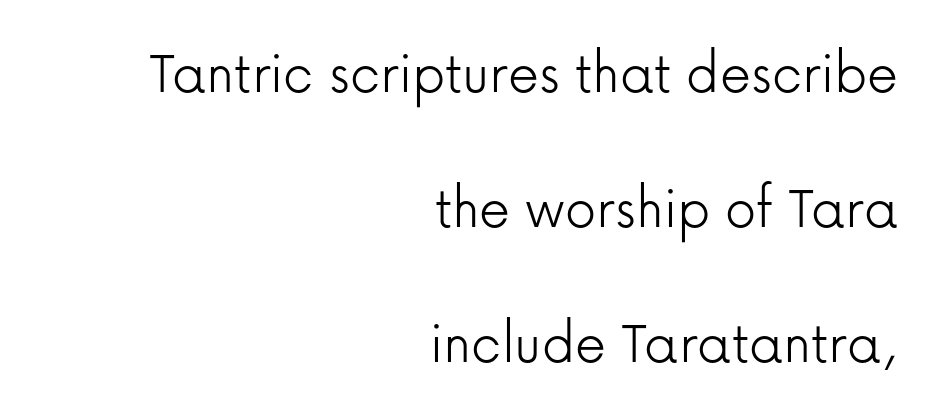
{"serif": "no", "italic": "no", "bold": "no", "weight": "light", "width": "normal", "stroke_contrast": "low", "x_height": "medium", "monospaced": "no", "underline": "no", "align": "right", "line_spacing": "loose", "line_spacing_ratio": 2.18, "letter_spacing": "normal", "letter_spacing_em": 0.0, "glyph_px": 62}
